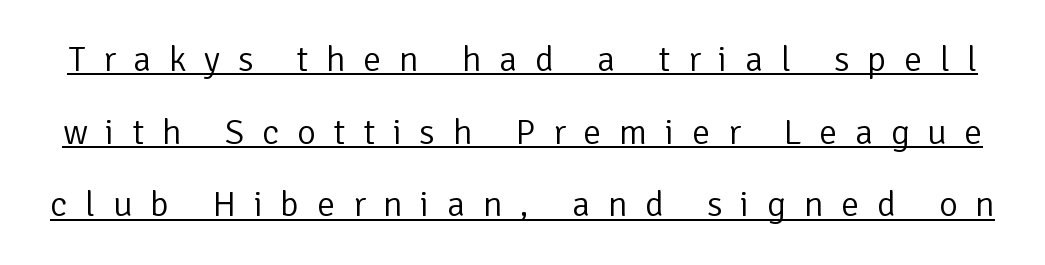
The image shows 36 px light sans-serif type, upright; set loose line spacing (2.02x), unusually wide letter spacing (+0.49 em), underlined; low stroke contrast and a medium x-height.
